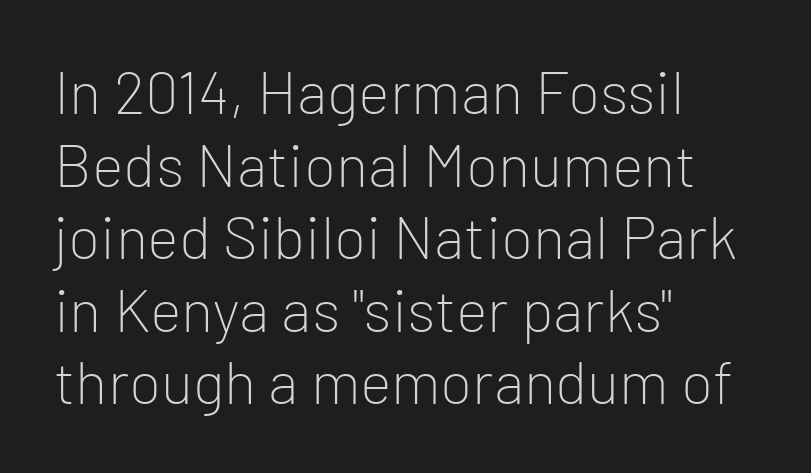
{"serif": "no", "italic": "no", "bold": "no", "weight": "light", "width": "normal", "stroke_contrast": "low", "x_height": "medium", "monospaced": "no", "underline": "no", "align": "left", "line_spacing_ratio": 1.21, "letter_spacing": "normal", "letter_spacing_em": 0.0, "glyph_px": 60}
